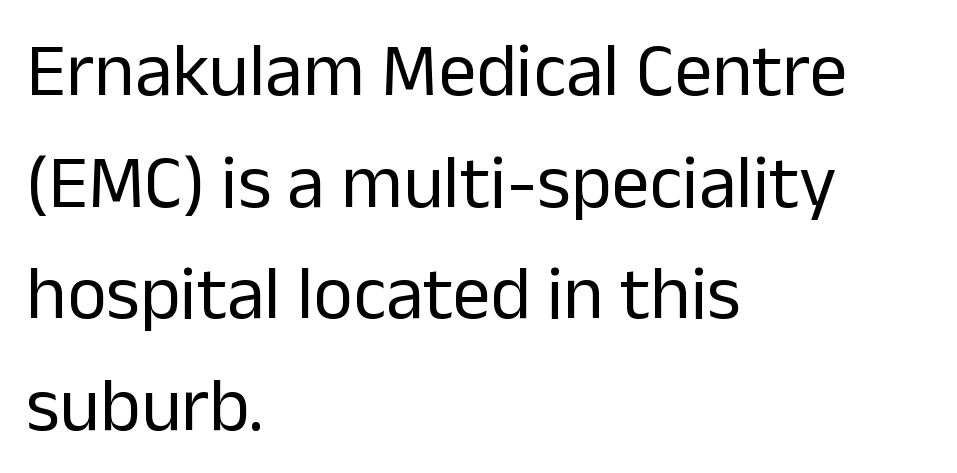
{"serif": "no", "italic": "no", "bold": "no", "weight": "regular", "width": "normal", "stroke_contrast": "low", "x_height": "medium", "monospaced": "no", "underline": "no", "align": "left", "line_spacing": "normal", "line_spacing_ratio": 1.47, "letter_spacing": "normal", "letter_spacing_em": 0.0, "glyph_px": 76}
